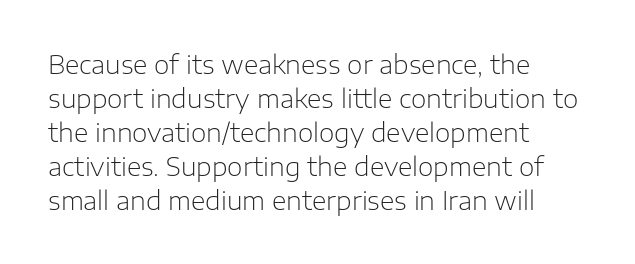
The image shows 25 px text type, upright; set left-aligned, normal line spacing (1.36x), normal letter spacing, not underlined.
